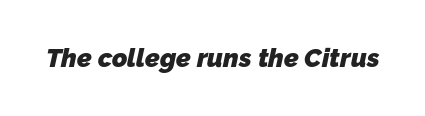
{"bold": "yes", "underline": "no", "letter_spacing": "normal", "letter_spacing_em": 0.0, "glyph_px": 26}
